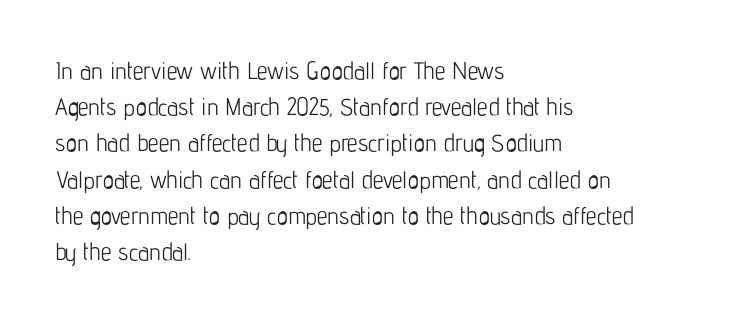
Q: Is the text bold? A: No.
Q: Is the text italic (slanted)? A: No, it is upright.
Q: Is the text underlined? A: No.
Q: How is the paragraph aligned? A: Left-aligned.
Q: Is the spacing between letters normal or unusually wide? A: Normal.
Q: Is the spacing between lines tight, normal or loose? A: Normal.
